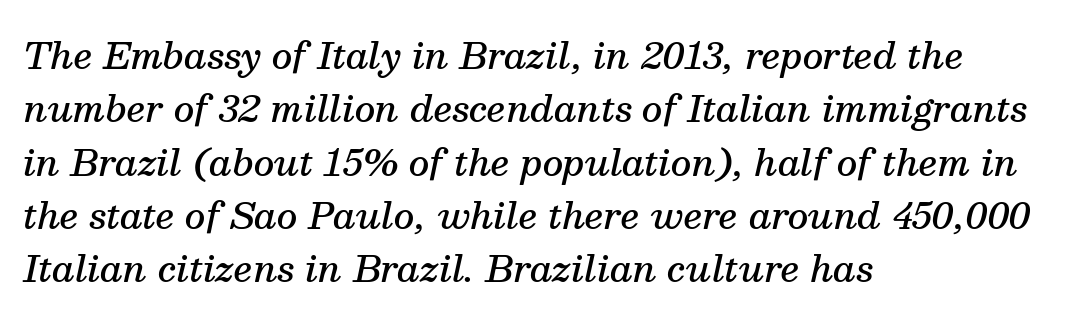
{"serif": "yes", "italic": "yes", "lean": "right", "slant_degrees": 13, "bold": "semi", "weight": "semibold", "width": "normal", "stroke_contrast": "medium", "x_height": "medium", "monospaced": "no", "underline": "no", "align": "left", "line_spacing": "normal", "line_spacing_ratio": 1.48, "letter_spacing": "normal", "letter_spacing_em": 0.0, "glyph_px": 36}
